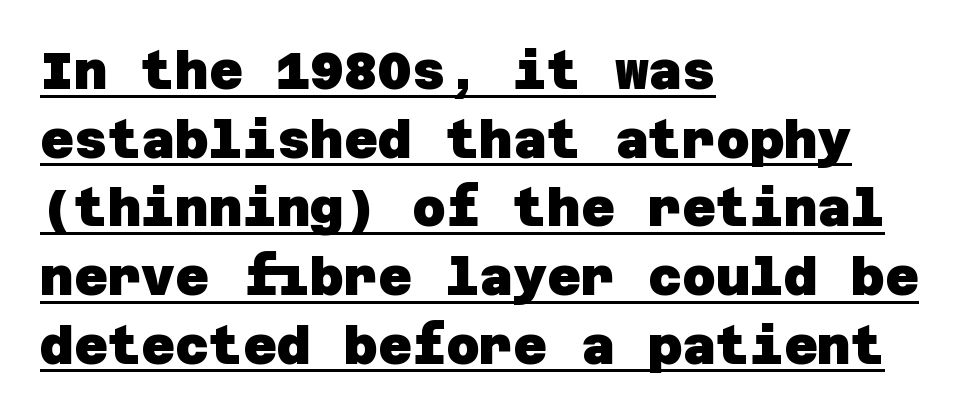
Each word holds together tightly as a unit, with standard inter-letter gaps. Compared with undecorated copy, this sample adds a rule below the words. Regarding leading, the lines here are spaced in the standard way. The type family on display is of the sans-serif kind. The rag falls on the right side of this text block. You'd pick this weight for a headline — it's a proper bold.
